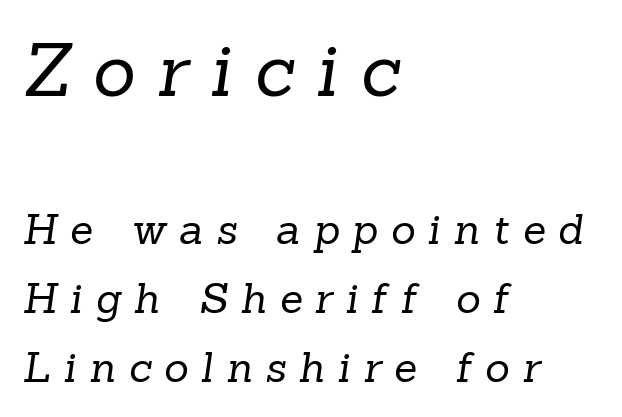
{"serif": "yes", "bold": "no", "weight": "regular", "width": "normal", "stroke_contrast": "low", "x_height": "medium", "monospaced": "no", "underline": "no", "align": "left", "line_spacing": "normal", "line_spacing_ratio": 1.65, "letter_spacing": "wide", "letter_spacing_em": 0.31, "larger_block": "first", "size_ratio": 1.74, "glyph_px": 73}
